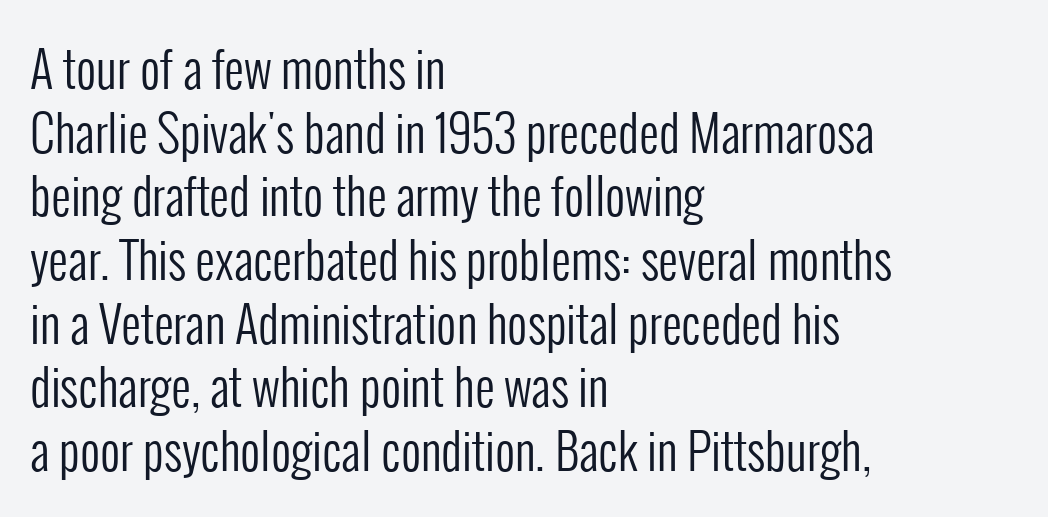
Q: Is the text bold? A: No.
Q: Is the text italic (slanted)? A: No, it is upright.
Q: Is the typeface a serif or a sans-serif typeface? A: Sans-serif.
Q: Is the text underlined? A: No.
Q: How is the paragraph aligned? A: Left-aligned.
Q: Is the spacing between letters normal or unusually wide? A: Normal.
Q: Is the spacing between lines tight, normal or loose? A: Normal.
Q: Width (condensed, normal, or wide)? A: Condensed.
Q: Stroke contrast? A: Low.
Q: x-height? A: Medium.
Q: Monospaced? A: No.
